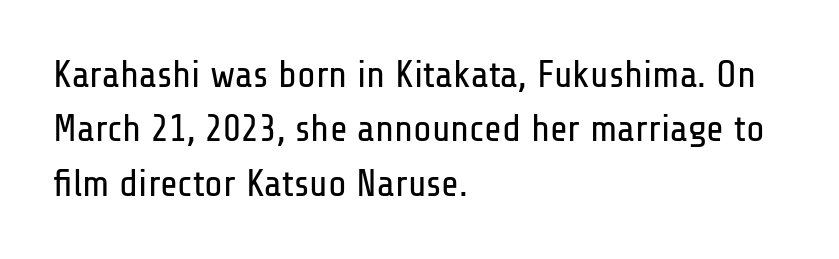
Q: Is the text bold? A: No.
Q: Is the text italic (slanted)? A: No, it is upright.
Q: Is the typeface a serif or a sans-serif typeface? A: Sans-serif.
Q: Is the text underlined? A: No.
Q: How is the paragraph aligned? A: Left-aligned.
Q: Is the spacing between letters normal or unusually wide? A: Normal.
Q: Is the spacing between lines tight, normal or loose? A: Normal.
Q: Width (condensed, normal, or wide)? A: Condensed.
Q: Stroke contrast? A: Low.
Q: x-height? A: Medium.
Q: Monospaced? A: No.
